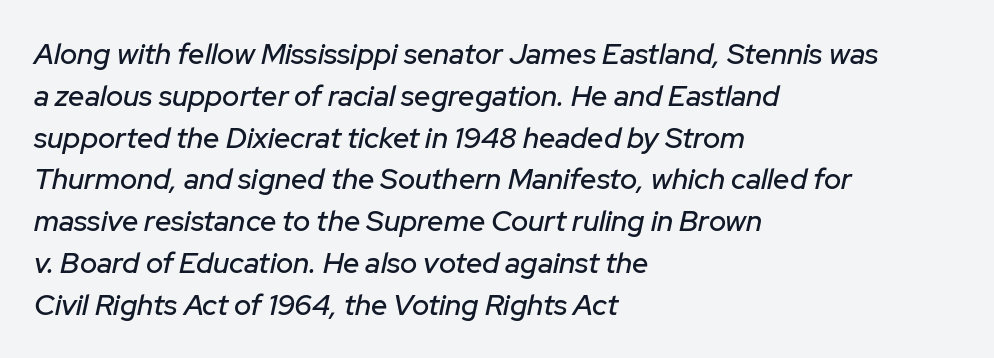
Q: Is the text italic (slanted)? A: Yes, it leans right by about 12 degrees.
Q: Is the text underlined? A: No.
Q: How is the paragraph aligned? A: Left-aligned.
Q: Is the spacing between letters normal or unusually wide? A: Normal.
Q: Is the spacing between lines tight, normal or loose? A: Normal.
Q: Width (condensed, normal, or wide)? A: Normal.
Q: Stroke contrast? A: Low.
Q: x-height? A: Medium.
Q: Monospaced? A: No.
